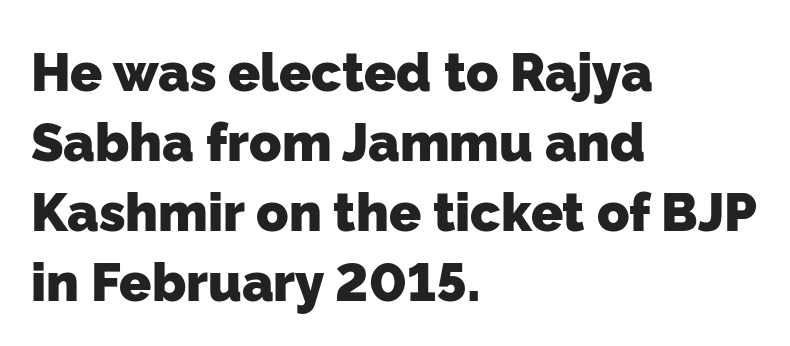
Q: Is the text bold? A: Yes.
Q: Is the typeface a serif or a sans-serif typeface? A: Sans-serif.
Q: Is the text underlined? A: No.
Q: How is the paragraph aligned? A: Left-aligned.
Q: Is the spacing between letters normal or unusually wide? A: Normal.
Q: Is the spacing between lines tight, normal or loose? A: Normal.
Q: Width (condensed, normal, or wide)? A: Normal.
Q: Stroke contrast? A: Low.
Q: x-height? A: Medium.
Q: Monospaced? A: No.
